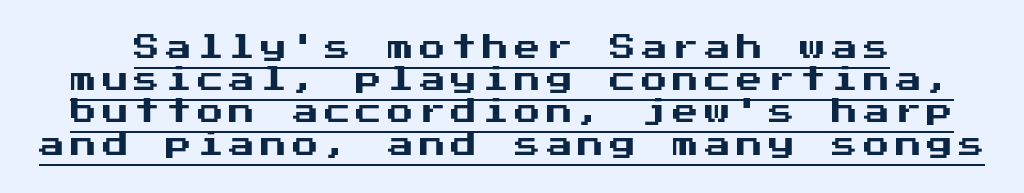
The image shows 26 px text type, upright; set line spacing 1.24x, unusually wide letter spacing (+0.22 em), underlined.
